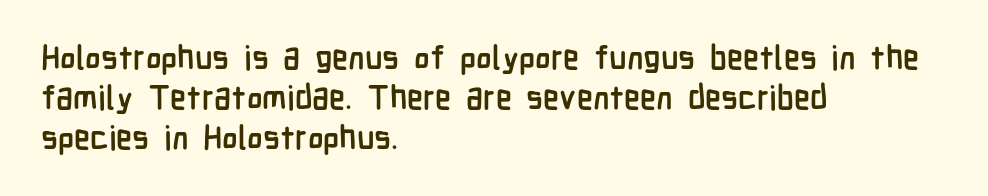
Q: Is the text bold? A: Yes.
Q: Is the text italic (slanted)? A: No, it is upright.
Q: Is the typeface a serif or a sans-serif typeface? A: Sans-serif.
Q: Is the text underlined? A: No.
Q: How is the paragraph aligned? A: Left-aligned.
Q: Is the spacing between letters normal or unusually wide? A: Normal.
Q: Width (condensed, normal, or wide)? A: Condensed.
Q: Stroke contrast? A: Low.
Q: x-height? A: Medium.
Q: Monospaced? A: No.
